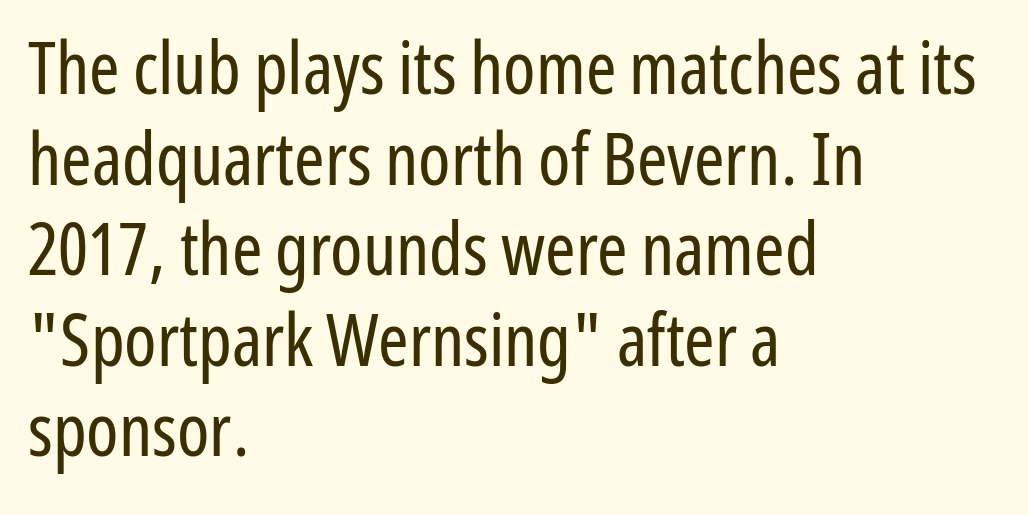
Q: Is the text bold? A: No.
Q: Is the text italic (slanted)? A: No, it is upright.
Q: Is the typeface a serif or a sans-serif typeface? A: Sans-serif.
Q: Is the text underlined? A: No.
Q: How is the paragraph aligned? A: Left-aligned.
Q: Is the spacing between letters normal or unusually wide? A: Normal.
Q: Width (condensed, normal, or wide)? A: Condensed.
Q: Stroke contrast? A: Low.
Q: x-height? A: Medium.
Q: Monospaced? A: No.
